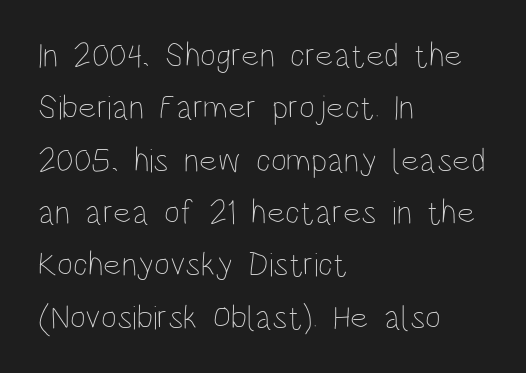
The tracking reads as untouched default to a designer's eye. Honestly, there is no underline to notice here at all. Horizontally, the lines are justified to the leading edge only. Every character sits straight up, as roman type does.
